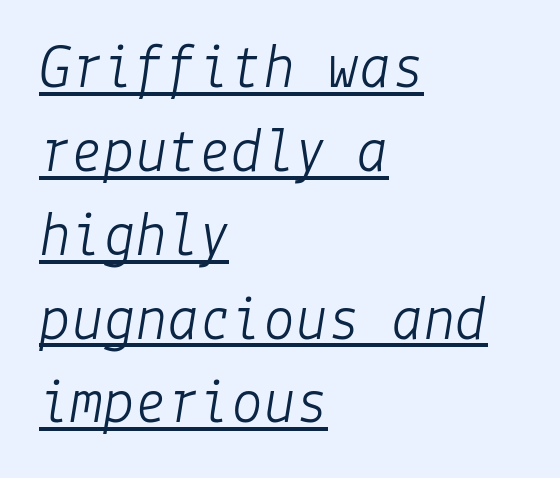
Q: Is the text bold? A: No.
Q: Is the text italic (slanted)? A: Yes, it leans right by about 9 degrees.
Q: Is the text underlined? A: Yes.
Q: How is the paragraph aligned? A: Left-aligned.
Q: Is the spacing between letters normal or unusually wide? A: Normal.
Q: Is the spacing between lines tight, normal or loose? A: Normal.
Q: Width (condensed, normal, or wide)? A: Normal.
Q: Stroke contrast? A: Low.
Q: x-height? A: Medium.
